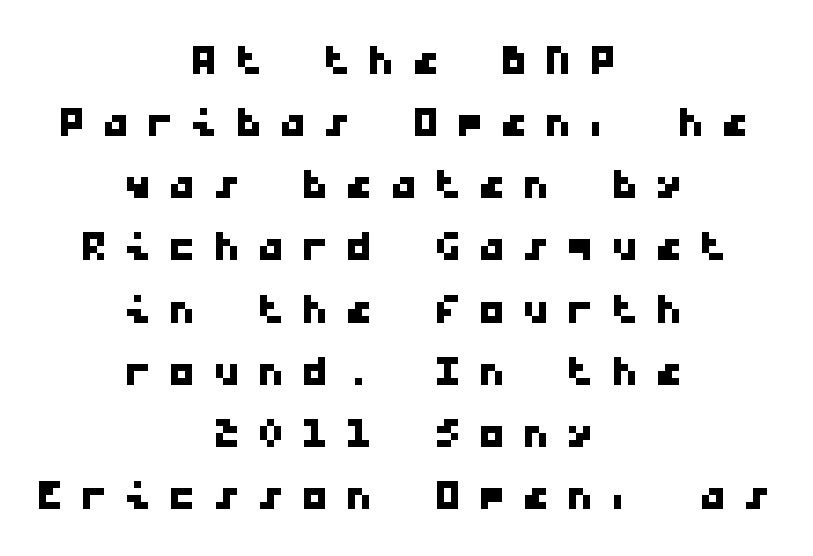
Look at the tracking — it's clearly loosened, letters drifting apart. Monospaced: the letters line up in strict vertical columns. These lines are composed in type without serifs. Clear beneath every line of the passage. Neither beginnings nor endings align; midpoints do. Line spacing here is tight.
